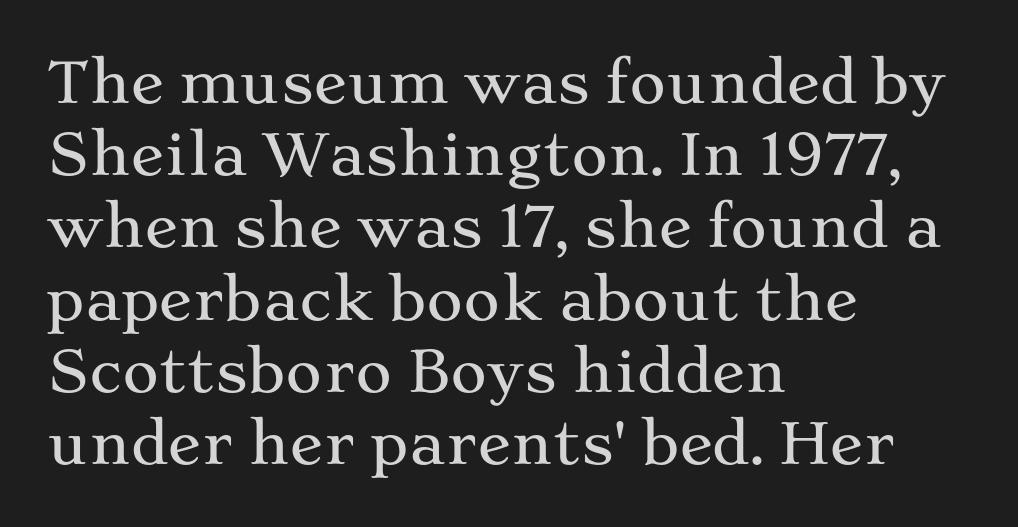
The image shows 56 px wide serif type, upright; set left-aligned, normal line spacing (1.29x), normal letter spacing, not underlined; medium stroke contrast and a medium x-height.
